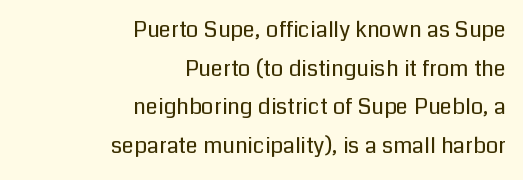
Q: Is the text bold? A: No.
Q: Is the text italic (slanted)? A: No, it is upright.
Q: Is the text underlined? A: No.
Q: How is the paragraph aligned? A: Right-aligned.
Q: Is the spacing between letters normal or unusually wide? A: Normal.
